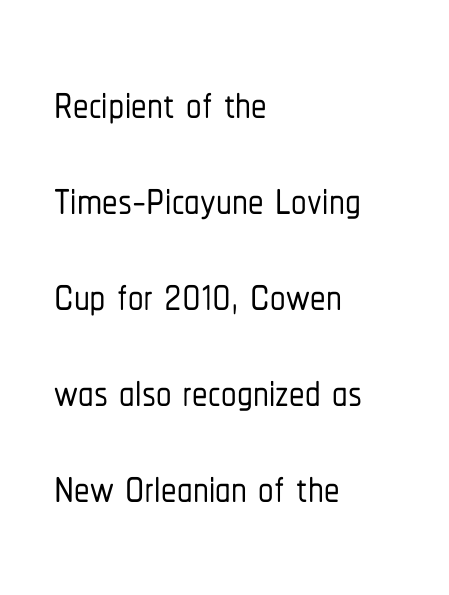
The image shows 62 px condensed sans-serif type, upright; set left-aligned, normal line spacing (1.55x), normal letter spacing, not underlined; low stroke contrast and a medium x-height.
